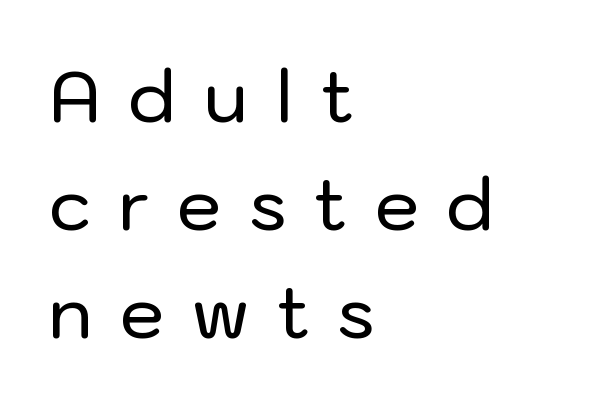
{"serif": "no", "italic": "no", "width": "normal", "stroke_contrast": "low", "x_height": "medium", "monospaced": "no", "underline": "no", "align": "left", "line_spacing": "normal", "line_spacing_ratio": 1.52, "letter_spacing": "wide", "letter_spacing_em": 0.39, "glyph_px": 71}
